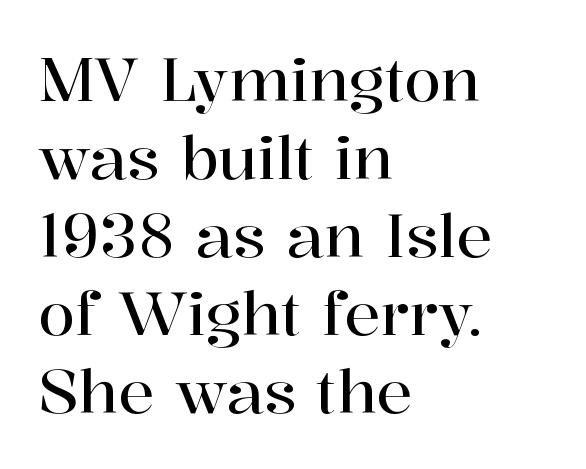
The letters stand straight up with perfectly vertical stems. Varying glyph widths throughout — classic text-font behaviour. Where is the straight margin? On the left. Look at the tracking — it's just the regular setting, nothing added. A normal amount of white space separates one row of letters from the next.
